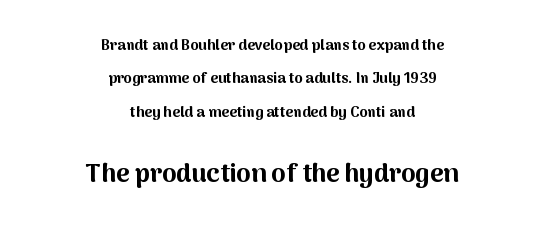
{"italic": "no", "bold": "yes", "underline": "no", "align": "center", "line_spacing": "loose", "line_spacing_ratio": 2.23, "letter_spacing": "normal", "letter_spacing_em": 0.0, "larger_block": "second", "size_ratio": 1.73, "glyph_px": 26}
